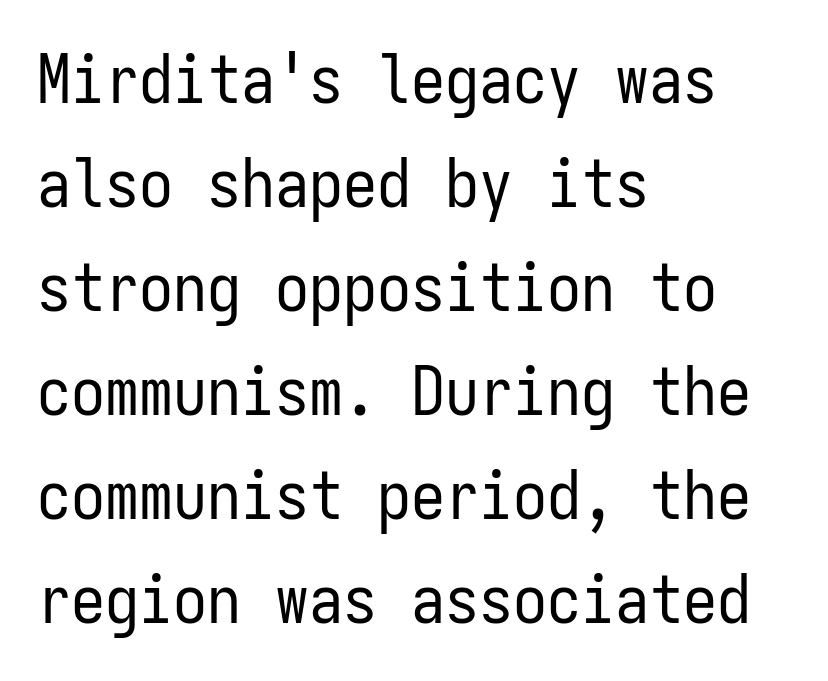
{"serif": "no", "italic": "no", "bold": "no", "weight": "regular", "width": "condensed", "stroke_contrast": "low", "x_height": "medium", "monospaced": "yes", "underline": "no", "align": "left", "line_spacing": "normal", "line_spacing_ratio": 1.53, "letter_spacing": "normal", "letter_spacing_em": 0.0, "glyph_px": 68}
